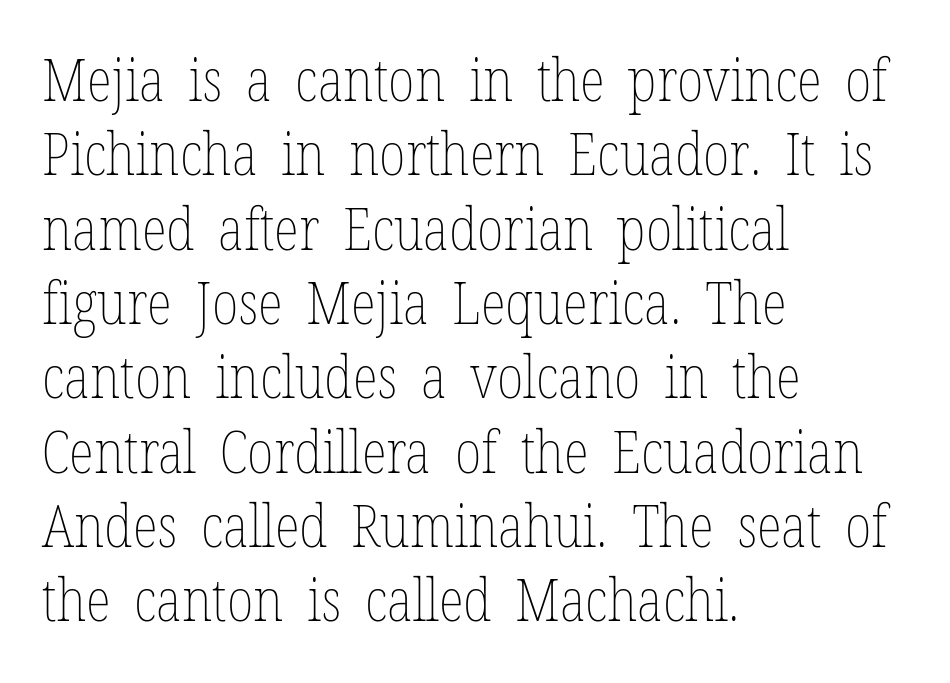
Q: Is the text bold? A: No.
Q: Is the text italic (slanted)? A: No, it is upright.
Q: Is the text underlined? A: No.
Q: How is the paragraph aligned? A: Left-aligned.
Q: Is the spacing between letters normal or unusually wide? A: Normal.
Q: Is the spacing between lines tight, normal or loose? A: Normal.
Q: Width (condensed, normal, or wide)? A: Condensed.
Q: Stroke contrast? A: Low.
Q: x-height? A: Medium.
Q: Monospaced? A: No.
